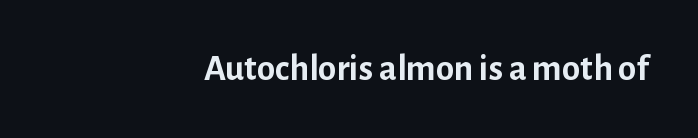
Honestly, there is no underline to notice here at all. Here the glyphs are tracked normally, forming tight word shapes. This is heavy type, rendered in bold. Do the characters align in a grid? No, the font is proportional. Alignment: flush right.
